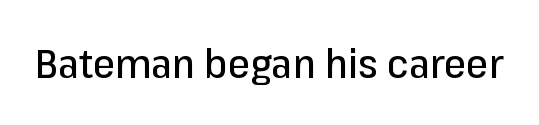
The image shows 40 px sans-serif type, upright; set normal letter spacing, not underlined; low stroke contrast and a medium x-height.
